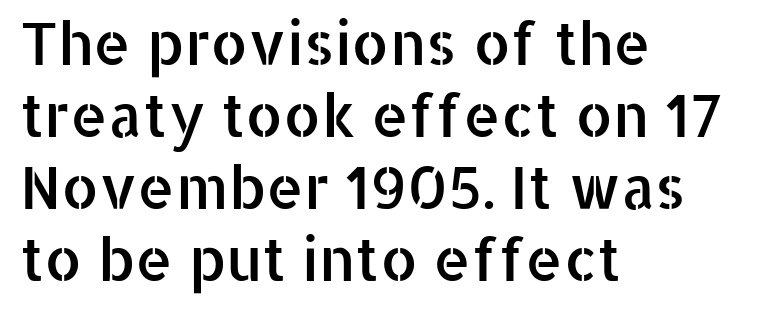
{"serif": "no", "italic": "no", "width": "normal", "stroke_contrast": "low", "x_height": "medium", "monospaced": "no", "underline": "no", "align": "left", "line_spacing_ratio": 1.22, "letter_spacing": "normal", "letter_spacing_em": 0.0, "glyph_px": 59}
